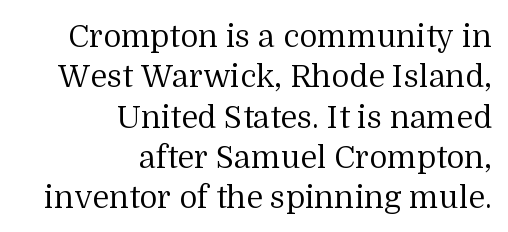
{"serif": "yes", "italic": "no", "bold": "no", "weight": "regular", "width": "normal", "stroke_contrast": "medium", "x_height": "medium", "monospaced": "no", "underline": "no", "align": "right", "line_spacing": "normal", "line_spacing_ratio": 1.3, "letter_spacing": "normal", "letter_spacing_em": 0.0, "glyph_px": 31}
